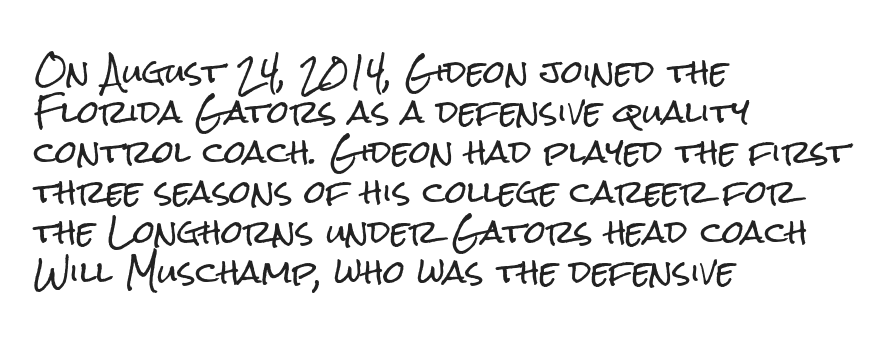
Proportional: the letters do not fall into vertical columns. This is the regular roman posture of the typeface. No feet cap the strokes, marking this as sans-serif type. Horizontal alignment here is leftward, the default for most running prose. Underlining? Definitely not there.
